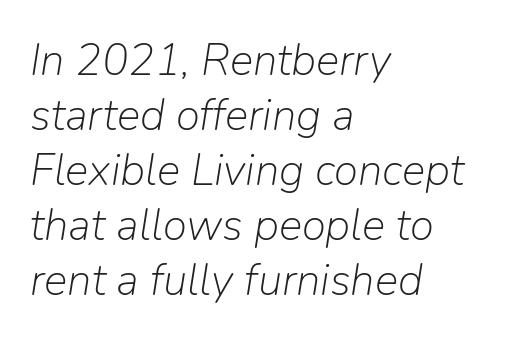
Q: Is the text bold? A: No.
Q: Is the text italic (slanted)? A: Yes, it leans right by about 9 degrees.
Q: Is the text underlined? A: No.
Q: How is the paragraph aligned? A: Left-aligned.
Q: Is the spacing between letters normal or unusually wide? A: Normal.
Q: Is the spacing between lines tight, normal or loose? A: Normal.
Q: Width (condensed, normal, or wide)? A: Normal.
Q: Stroke contrast? A: Low.
Q: x-height? A: Medium.
Q: Monospaced? A: No.
